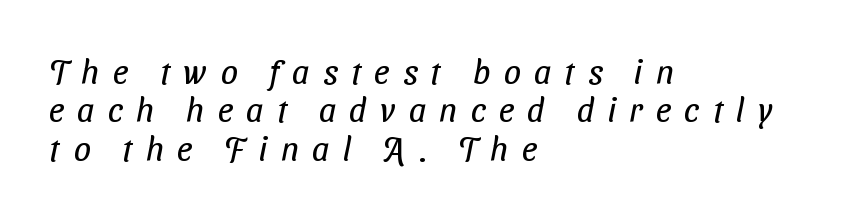
Q: Is the text bold? A: No.
Q: Is the typeface a serif or a sans-serif typeface? A: Sans-serif.
Q: Is the text underlined? A: No.
Q: How is the paragraph aligned? A: Left-aligned.
Q: Is the spacing between letters normal or unusually wide? A: Unusually wide.
Q: Is the spacing between lines tight, normal or loose? A: Tight.
Q: Width (condensed, normal, or wide)? A: Condensed.
Q: Stroke contrast? A: Low.
Q: x-height? A: Medium.
Q: Monospaced? A: No.
